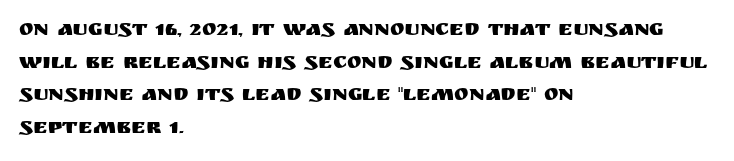
{"italic": "no", "underline": "no", "align": "left", "line_spacing": "normal", "line_spacing_ratio": 1.48, "letter_spacing": "normal", "letter_spacing_em": 0.0, "glyph_px": 22}
